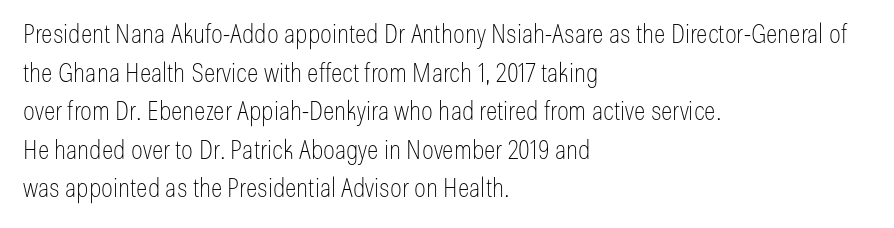
Q: Is the text bold? A: No.
Q: Is the text italic (slanted)? A: No, it is upright.
Q: Is the text underlined? A: No.
Q: How is the paragraph aligned? A: Left-aligned.
Q: Is the spacing between letters normal or unusually wide? A: Normal.
Q: Is the spacing between lines tight, normal or loose? A: Normal.
